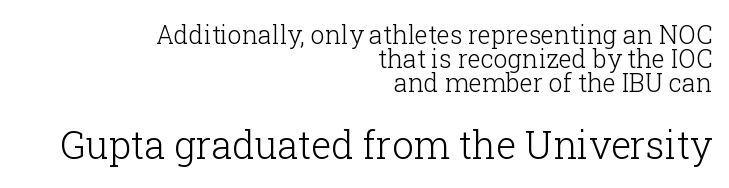
Q: Is the text bold? A: No.
Q: Is the text italic (slanted)? A: No, it is upright.
Q: Is the typeface a serif or a sans-serif typeface? A: Serif.
Q: Is the text underlined? A: No.
Q: How is the paragraph aligned? A: Right-aligned.
Q: Is the spacing between letters normal or unusually wide? A: Normal.
Q: Is the spacing between lines tight, normal or loose? A: Tight.
Q: Which block of text is set in a larger size, the first (top) or the second (bottom)? A: The second (bottom) one.
Q: Width (condensed, normal, or wide)? A: Normal.
Q: Stroke contrast? A: Low.
Q: x-height? A: Medium.
Q: Monospaced? A: No.
